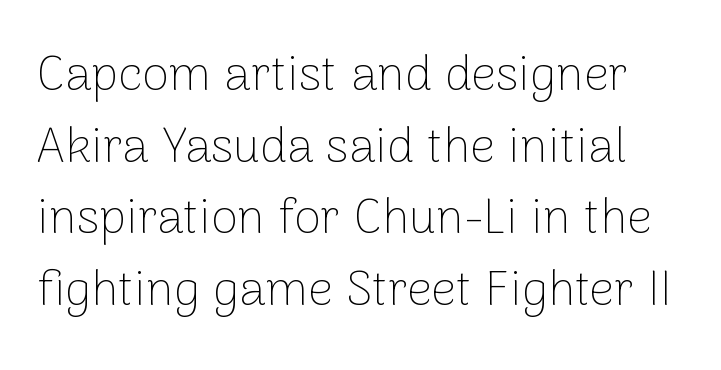
Character widths vary here, with narrow letters taking less room than wide ones. Nothing sits at the stroke ends, so this counts as sans-serif. The specimen omits any rule beneath the text block's lines. Successive baselines arrive at the customary interval.
